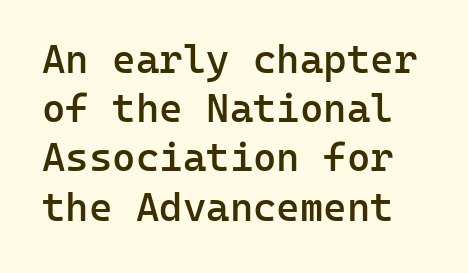
Q: Is the text bold? A: Semi-bold.
Q: Is the text italic (slanted)? A: No, it is upright.
Q: Is the typeface a serif or a sans-serif typeface? A: Sans-serif.
Q: Is the text underlined? A: No.
Q: Is the spacing between letters normal or unusually wide? A: Normal.
Q: Width (condensed, normal, or wide)? A: Normal.
Q: Stroke contrast? A: Low.
Q: x-height? A: Medium.
Q: Monospaced? A: Yes.
